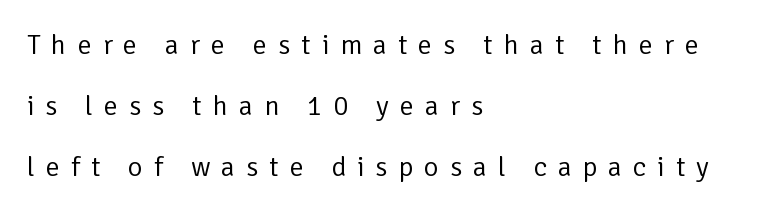
Proportional: the letters do not fall into vertical columns. Line starts are locked; line ends wander. What stands out about the letter spacing? Its width — letters are far apart. You can tell it's not italic because the verticals are truly vertical. Rows of type keep a wide berth in the vertical direction.
